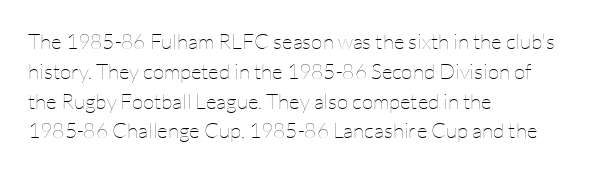
The image shows 21 px text type, upright; set left-aligned, normal line spacing (1.42x), normal letter spacing, not underlined.
